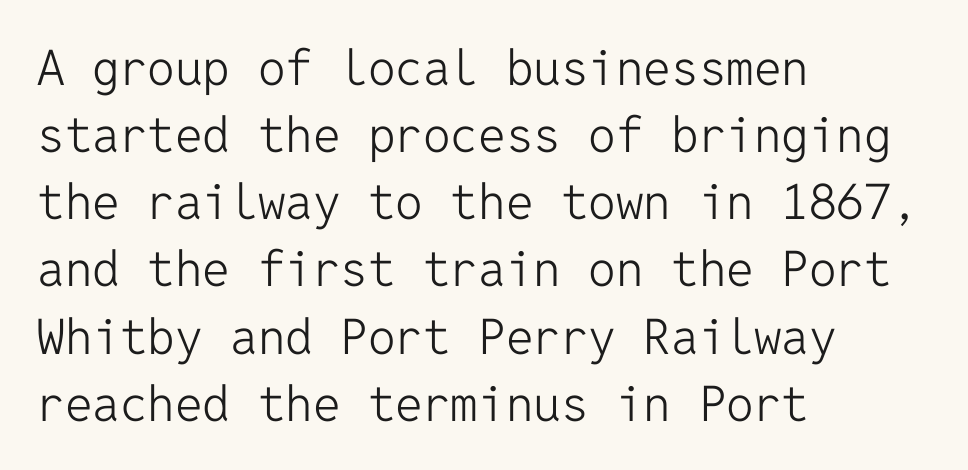
This sample has the even, mechanical cadence of fixed-width lettering. Honestly, the row spacing looks completely unremarkable. Stroke mass is kept to a normal reading level or below. Designer's note — italics off, roman on. There is no visible air inserted between adjacent glyphs.
